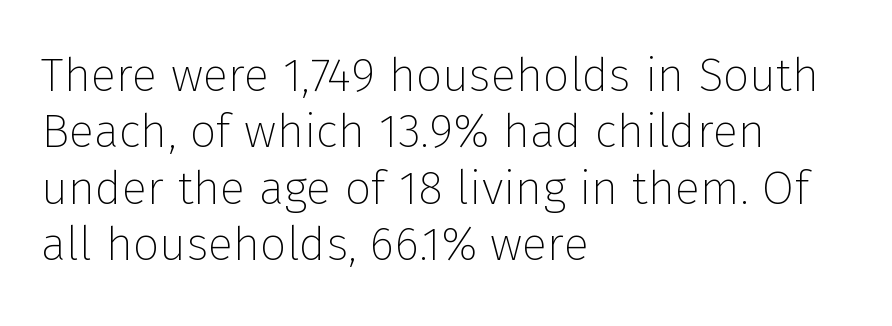
Q: Is the text bold? A: No.
Q: Is the text italic (slanted)? A: No, it is upright.
Q: Is the typeface a serif or a sans-serif typeface? A: Sans-serif.
Q: Is the text underlined? A: No.
Q: How is the paragraph aligned? A: Left-aligned.
Q: Is the spacing between letters normal or unusually wide? A: Normal.
Q: Width (condensed, normal, or wide)? A: Normal.
Q: Stroke contrast? A: Low.
Q: x-height? A: Medium.
Q: Monospaced? A: No.
